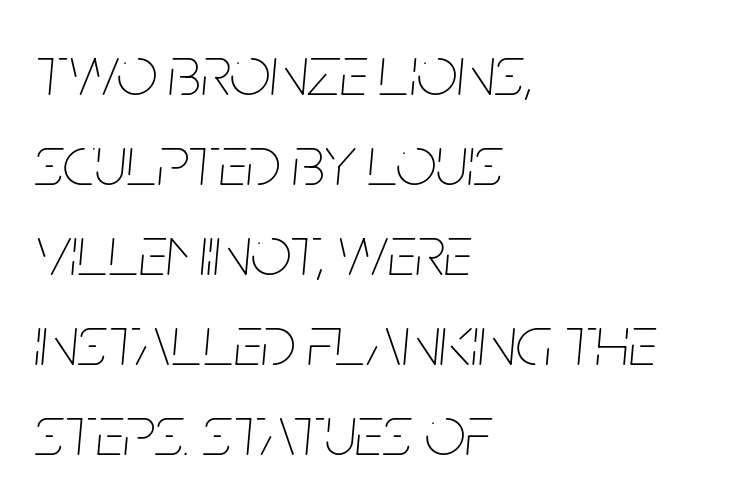
{"italic": "yes", "lean": "right", "slant_degrees": 5, "bold": "no", "weight": "thin", "width": "condensed", "stroke_contrast": "low", "x_height": "large", "monospaced": "no", "underline": "no", "align": "left", "line_spacing": "normal", "line_spacing_ratio": 1.25, "letter_spacing": "normal", "letter_spacing_em": 0.0, "glyph_px": 72}
